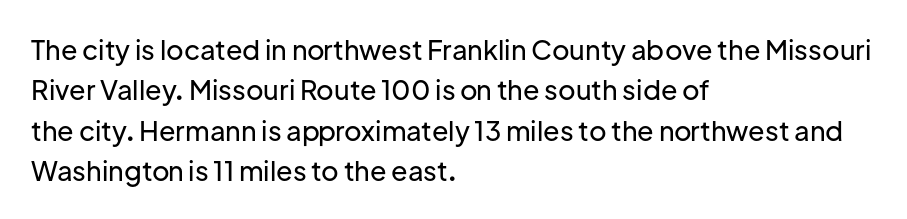
The image shows 27 px text type, upright; set left-aligned, normal line spacing (1.5x), normal letter spacing, not underlined.
